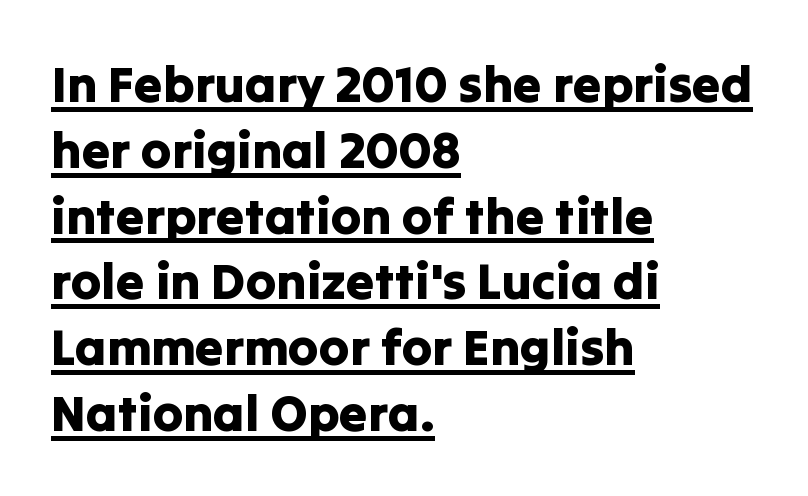
Between one letter and the next there's only the usual sliver of space. This rendering uses left alignment, leaving the right contour irregular. Do the characters align in a grid? No, the font is proportional. Every character sits straight up, as roman type does. The type family on display is of the sans-serif kind.
